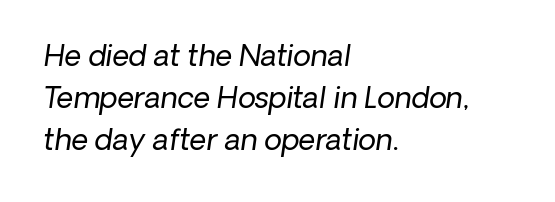
Looks like regular typesetting: each glyph gets only the width it needs. Only glyphs here, with clear space below each row. Caption: multi-line text, flush left, ragged right. Look at the tracking — it's just the regular setting, nothing added.
